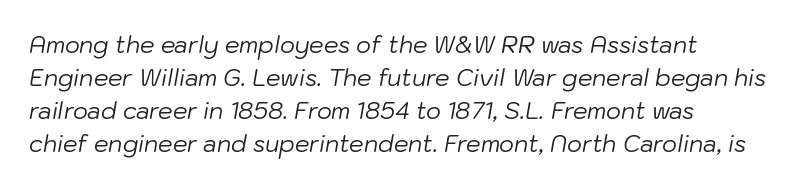
{"italic": "yes", "lean": "right", "slant_degrees": 10, "bold": "no", "underline": "no", "align": "left", "line_spacing": "normal", "line_spacing_ratio": 1.44, "letter_spacing": "normal", "letter_spacing_em": 0.0, "glyph_px": 23}
